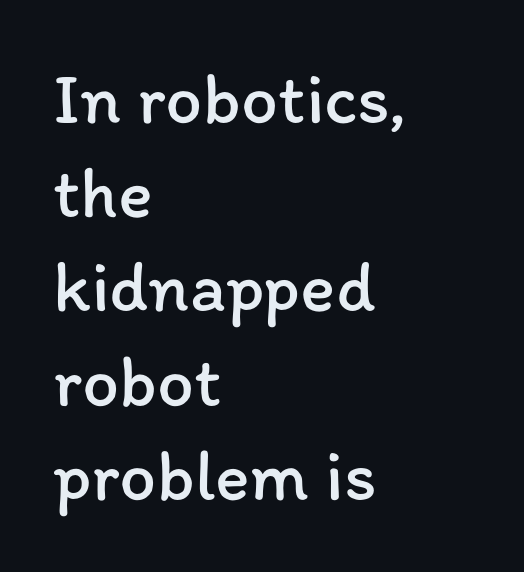
Just letters on the line, the space beneath them empty. Short note: letters normally spaced. Do the characters align in a grid? No, the font is proportional. Weight: regular or lighter. The rows are spaced the way most documents space them.
